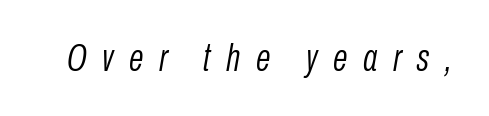
Slanted lettering throughout. Character widths vary here, with narrow letters taking less room than wide ones. The strokes are not fattened; the text isn't bold. Letter spacing: wide. The words here are not underlined.
